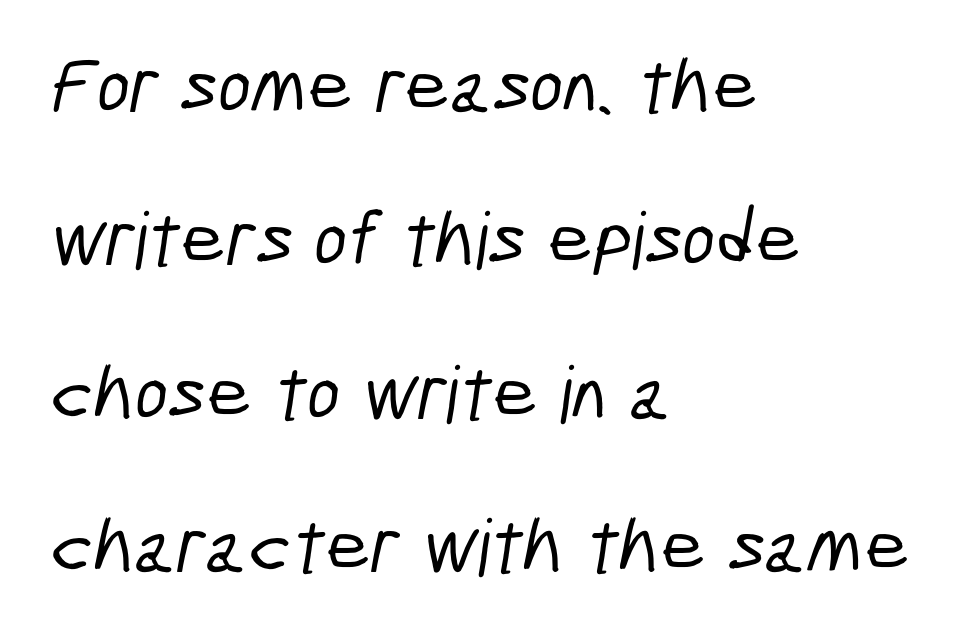
The designer went with a sans here, leaving each stem footless. Note the varied advance widths — an 'i' is clearly narrower than an 'm'. The setting favours the left margin, as ordinary paragraphs usually do. The vertical gap from one line to the next is large.
